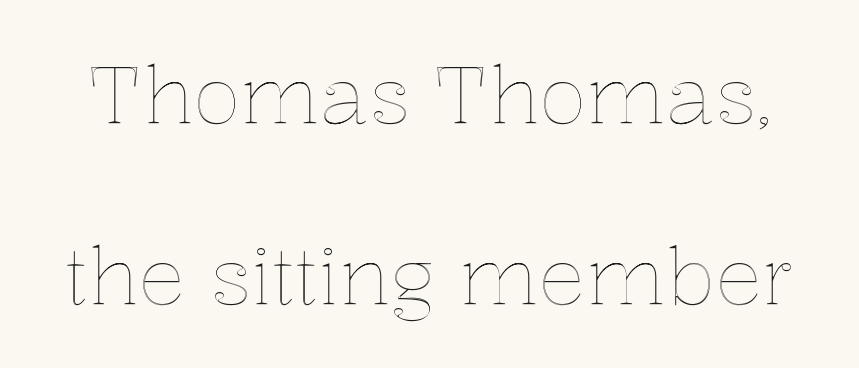
{"italic": "no", "width": "normal", "x_height": "medium", "monospaced": "no", "underline": "no", "line_spacing": "loose", "line_spacing_ratio": 2.29, "letter_spacing": "normal", "letter_spacing_em": 0.0, "glyph_px": 79}
